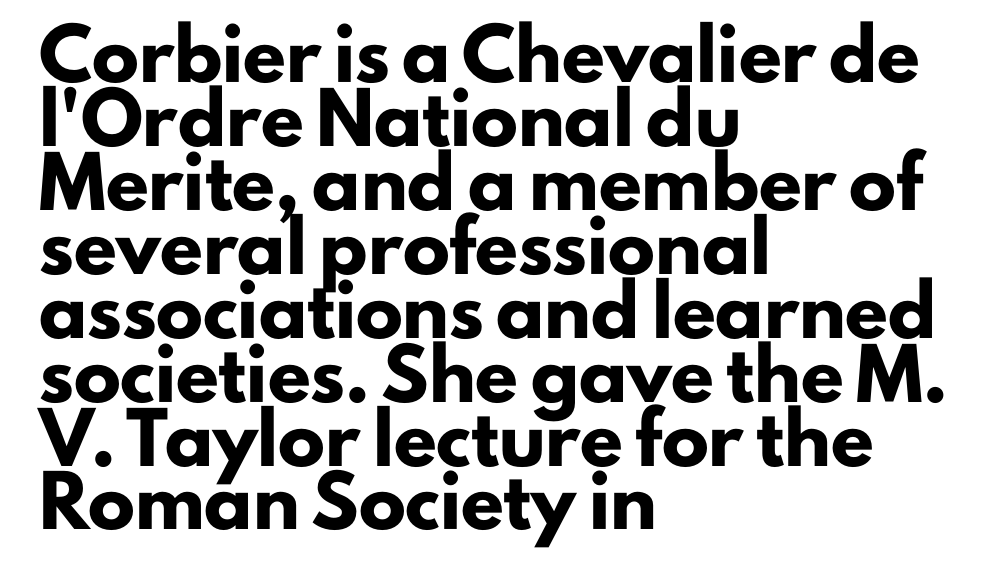
{"serif": "no", "italic": "no", "bold": "yes", "weight": "heavy", "width": "normal", "stroke_contrast": "low", "x_height": "small", "monospaced": "no", "underline": "no", "align": "left", "line_spacing": "normal", "line_spacing_ratio": 1.36, "letter_spacing": "normal", "letter_spacing_em": 0.0, "glyph_px": 47}
